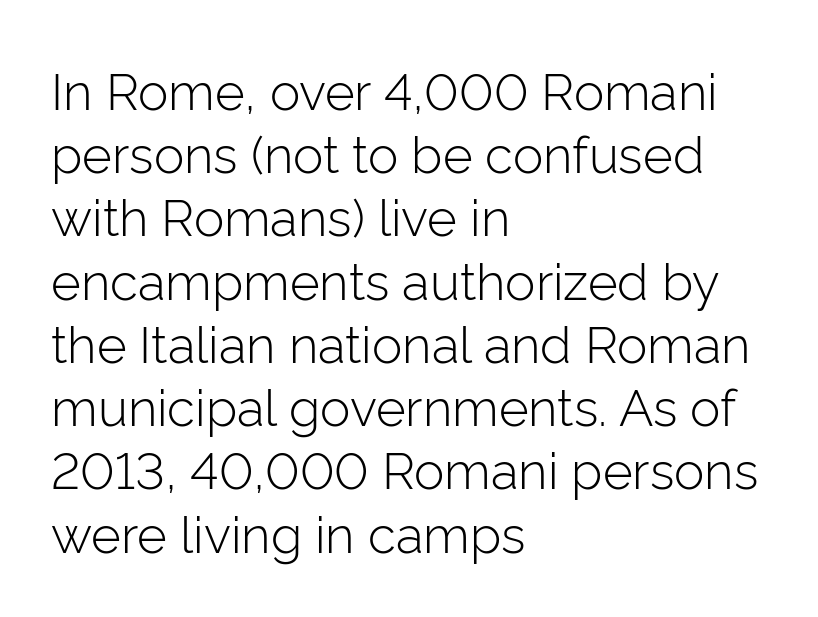
Q: Is the text bold? A: No.
Q: Is the text italic (slanted)? A: No, it is upright.
Q: Is the typeface a serif or a sans-serif typeface? A: Sans-serif.
Q: Is the text underlined? A: No.
Q: How is the paragraph aligned? A: Left-aligned.
Q: Is the spacing between letters normal or unusually wide? A: Normal.
Q: Width (condensed, normal, or wide)? A: Normal.
Q: Stroke contrast? A: Low.
Q: x-height? A: Medium.
Q: Monospaced? A: No.
